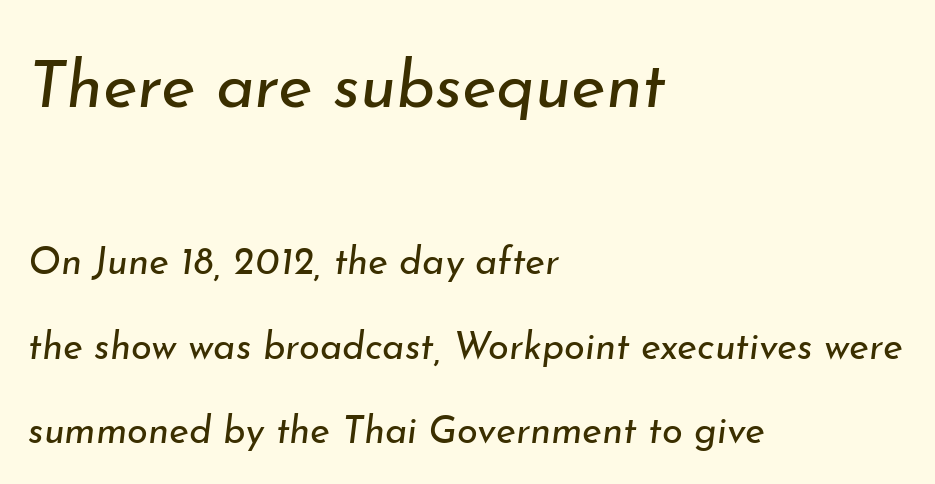
Q: Is the text bold? A: No.
Q: Is the text italic (slanted)? A: Yes, it leans right by about 7 degrees.
Q: Is the text underlined? A: No.
Q: How is the paragraph aligned? A: Left-aligned.
Q: Is the spacing between letters normal or unusually wide? A: Normal.
Q: Is the spacing between lines tight, normal or loose? A: Loose.
Q: Which block of text is set in a larger size, the first (top) or the second (bottom)? A: The first (top) one.
Q: Width (condensed, normal, or wide)? A: Normal.
Q: Stroke contrast? A: Low.
Q: x-height? A: Small.
Q: Monospaced? A: No.
